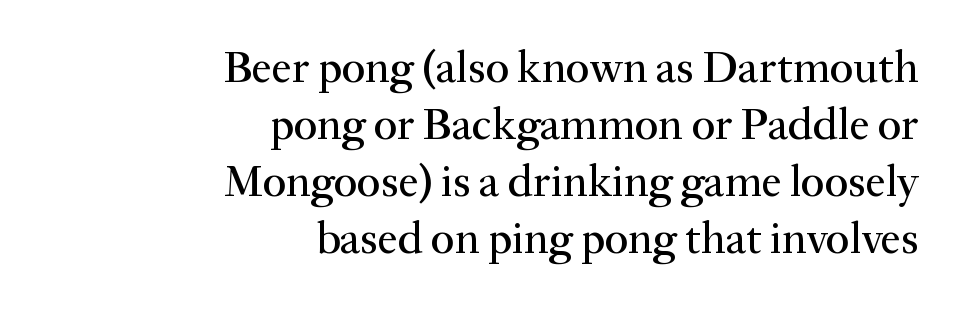
Q: Is the text italic (slanted)? A: No, it is upright.
Q: Is the typeface a serif or a sans-serif typeface? A: Serif.
Q: Is the text underlined? A: No.
Q: How is the paragraph aligned? A: Right-aligned.
Q: Is the spacing between letters normal or unusually wide? A: Normal.
Q: Is the spacing between lines tight, normal or loose? A: Normal.
Q: Width (condensed, normal, or wide)? A: Normal.
Q: Stroke contrast? A: Medium.
Q: x-height? A: Small.
Q: Monospaced? A: No.
